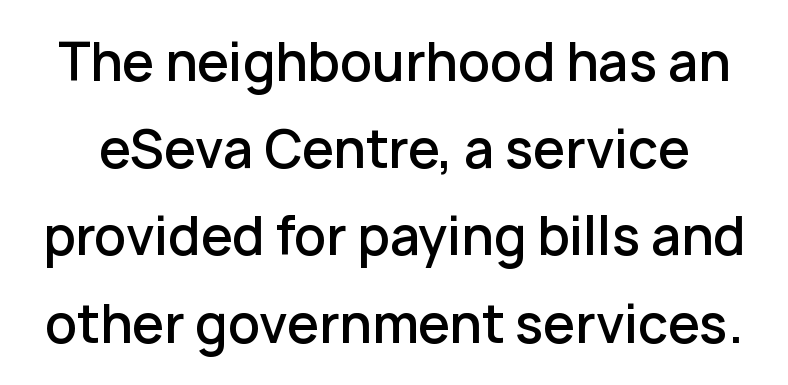
The image shows 51 px semibold sans-serif type, upright; set line spacing 1.71x, normal letter spacing, not underlined; low stroke contrast and a medium x-height.
